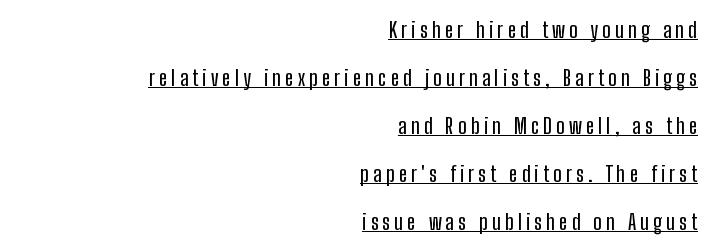
The image shows 22 px text type, upright; set right-aligned, loose line spacing (2.18x), underlined.
